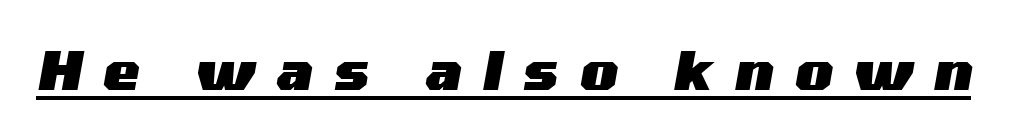
{"italic": "yes", "lean": "right", "slant_degrees": 10, "bold": "yes", "weight": "heavy", "width": "wide", "stroke_contrast": "medium", "x_height": "medium", "monospaced": "no", "underline": "yes", "letter_spacing": "wide", "letter_spacing_em": 0.4, "glyph_px": 54}
